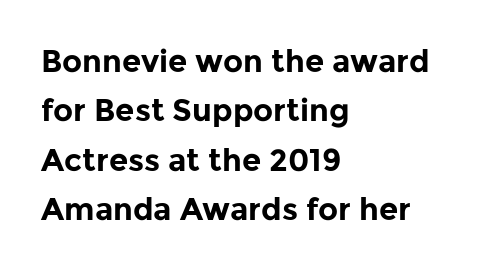
The image shows 31 px bold sans-serif type, upright; set left-aligned, normal line spacing (1.59x), normal letter spacing, not underlined; low stroke contrast and a medium x-height.
